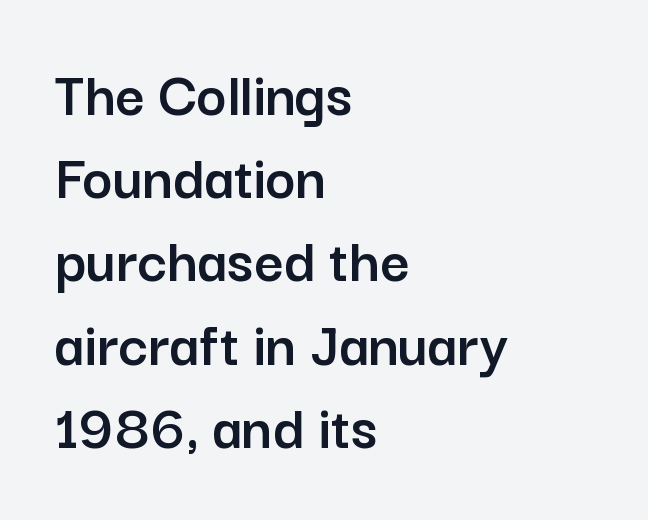
Q: Is the text italic (slanted)? A: No, it is upright.
Q: Is the typeface a serif or a sans-serif typeface? A: Sans-serif.
Q: Is the text underlined? A: No.
Q: How is the paragraph aligned? A: Left-aligned.
Q: Is the spacing between letters normal or unusually wide? A: Normal.
Q: Is the spacing between lines tight, normal or loose? A: Normal.
Q: Width (condensed, normal, or wide)? A: Normal.
Q: Stroke contrast? A: Low.
Q: x-height? A: Medium.
Q: Monospaced? A: No.
